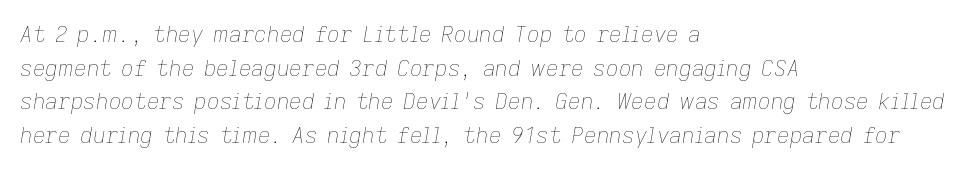
The image shows 22 px text type, italic (leaning right); set left-aligned, normal line spacing (1.53x), normal letter spacing, not underlined.
